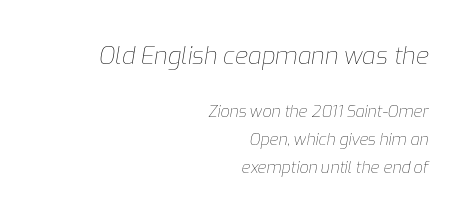
The image shows 24 px text type, italic (leaning right); set right-aligned, line spacing 1.75x, normal letter spacing, not underlined; the first (top) block is 1.5x larger.
